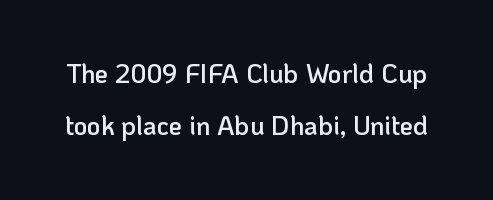
{"italic": "no", "bold": "semi", "underline": "no", "line_spacing": "loose", "line_spacing_ratio": 2.0, "letter_spacing": "normal", "letter_spacing_em": 0.0, "glyph_px": 26}
